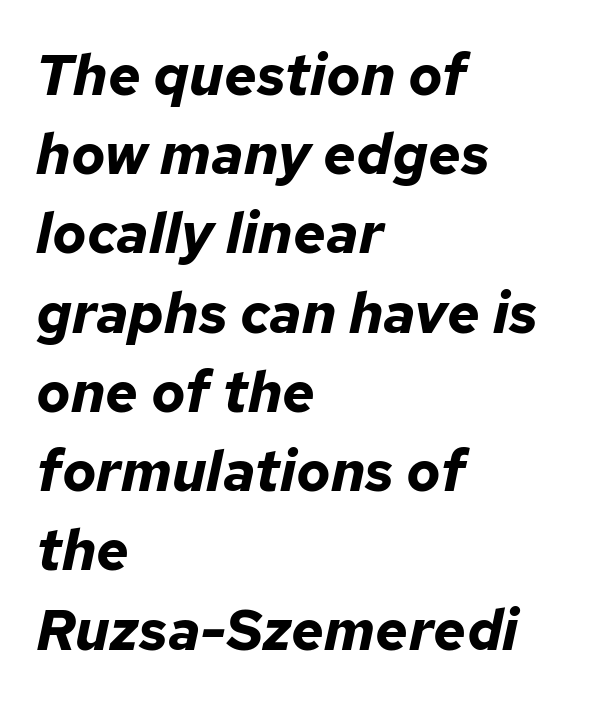
The image shows 57 px bold type, italic (leaning right); set left-aligned, normal line spacing (1.39x), normal letter spacing, not underlined; low stroke contrast and a medium x-height.
